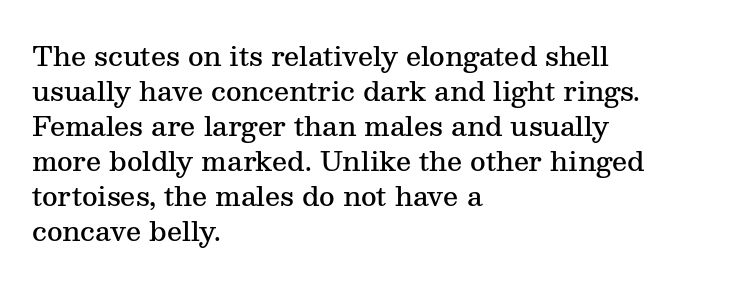
Heft: intermediate — a semibold. How are the letters spaced? Ordinarily, with no added tracking. A typesetter would call this leading conventional body-copy spacing. These lines are set flush left with a ragged right edge. No word sits above an underline. Posture: vertical.
